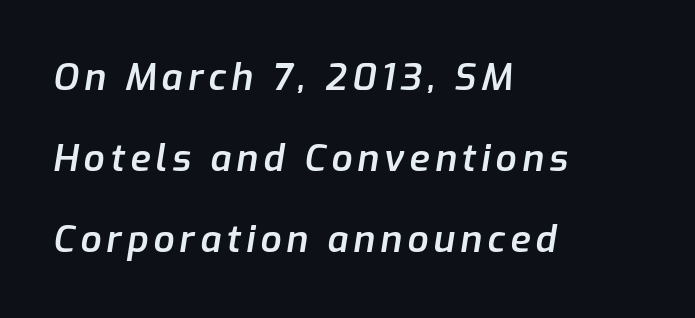
Firm but not heavy-handed strokes: this text is semibold. These lines stack with their left ends in a neat column. Is the type slanted? Yes — the strokes lean at a clear angle. Just letters on the line, the space beneath them empty.
